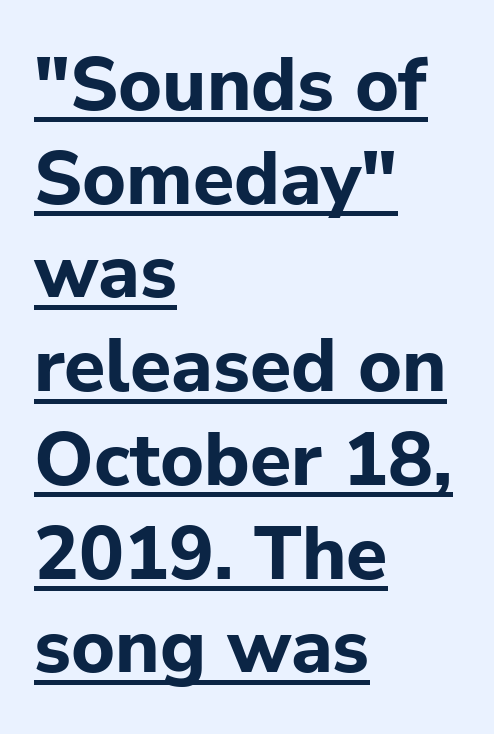
{"serif": "no", "italic": "no", "bold": "yes", "weight": "bold", "width": "normal", "stroke_contrast": "low", "x_height": "medium", "monospaced": "no", "underline": "yes", "align": "left", "line_spacing": "normal", "line_spacing_ratio": 1.25, "letter_spacing": "normal", "letter_spacing_em": 0.0, "glyph_px": 75}
